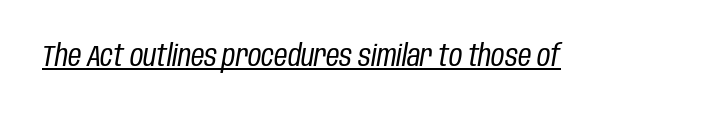
{"italic": "yes", "lean": "right", "slant_degrees": 10, "bold": "no", "weight": "regular", "width": "condensed", "stroke_contrast": "low", "x_height": "large", "monospaced": "no", "underline": "yes", "letter_spacing": "normal", "letter_spacing_em": 0.0, "glyph_px": 29}
